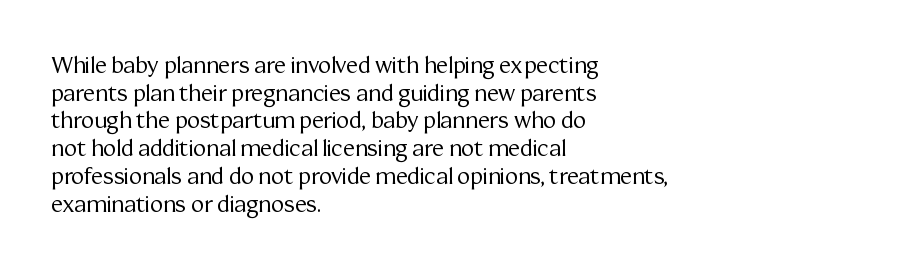
The typeface has the unassuming heft of standard copy or less. Vertical strokes here are truly vertical. A clean baseline with only descenders dipping below it. Default kerning and tracking; the words read as compact shapes.
